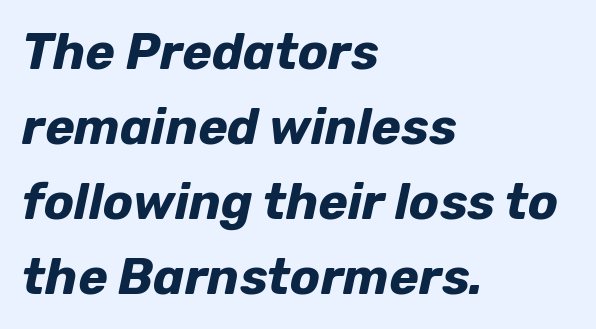
The image shows 50 px bold type, italic (leaning right); set left-aligned, normal line spacing (1.5x), normal letter spacing, not underlined; low stroke contrast and a medium x-height.
